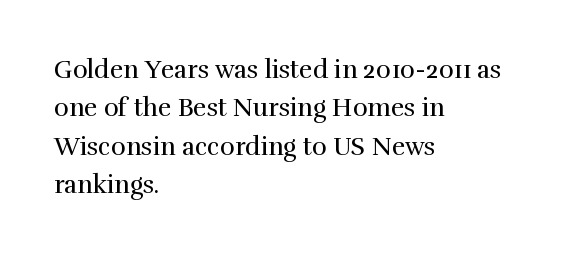
Q: Is the text bold? A: No.
Q: Is the text italic (slanted)? A: No, it is upright.
Q: Is the text underlined? A: No.
Q: How is the paragraph aligned? A: Left-aligned.
Q: Is the spacing between letters normal or unusually wide? A: Normal.
Q: Is the spacing between lines tight, normal or loose? A: Normal.
